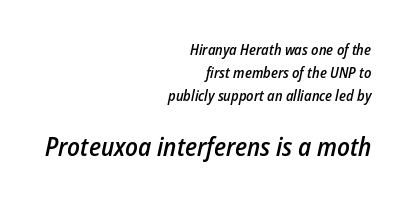
Q: Is the text bold? A: Semi-bold.
Q: Is the text italic (slanted)? A: Yes, it leans right by about 12 degrees.
Q: Is the text underlined? A: No.
Q: How is the paragraph aligned? A: Right-aligned.
Q: Is the spacing between letters normal or unusually wide? A: Normal.
Q: Is the spacing between lines tight, normal or loose? A: Normal.
Q: Which block of text is set in a larger size, the first (top) or the second (bottom)? A: The second (bottom) one.
